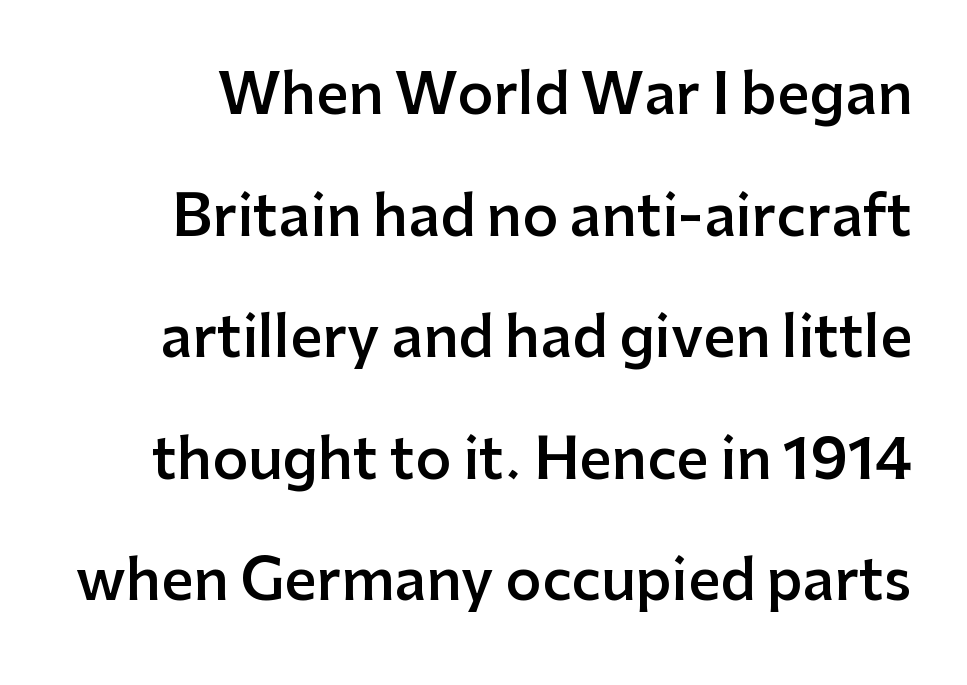
Are there feet on the stems? There aren't — it's a sans. Ordinary non-slanted type is in use. Underline: absent. The letters are semibold — heavier than regular but short of a full bold. Each letter keeps its own natural width here, so spacing adapts to shape.
